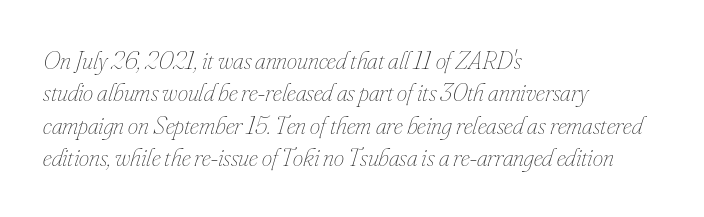
Q: Is the text bold? A: No.
Q: Is the text italic (slanted)? A: Yes, it leans right by about 16 degrees.
Q: Is the text underlined? A: No.
Q: How is the paragraph aligned? A: Left-aligned.
Q: Is the spacing between letters normal or unusually wide? A: Normal.
Q: Is the spacing between lines tight, normal or loose? A: Normal.
